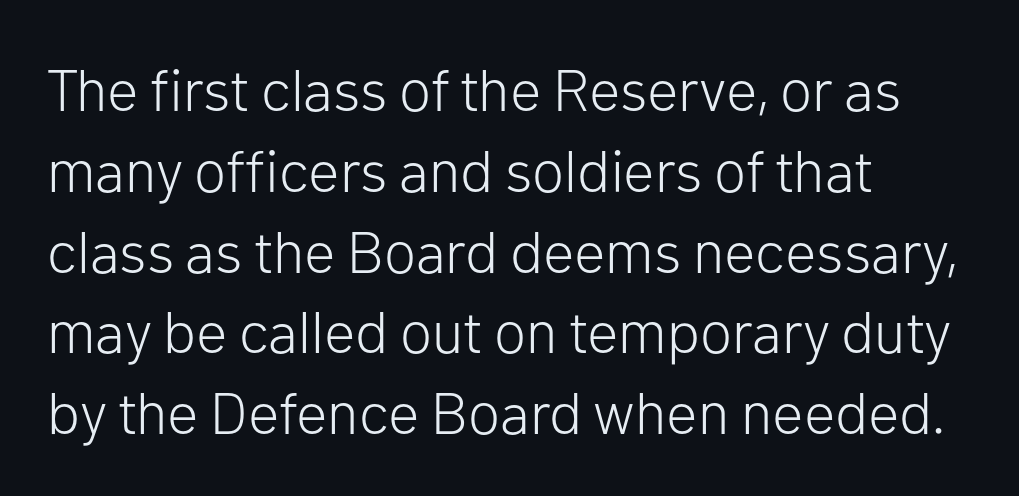
Q: Is the text bold? A: No.
Q: Is the text italic (slanted)? A: No, it is upright.
Q: Is the typeface a serif or a sans-serif typeface? A: Sans-serif.
Q: Is the text underlined? A: No.
Q: How is the paragraph aligned? A: Left-aligned.
Q: Is the spacing between letters normal or unusually wide? A: Normal.
Q: Is the spacing between lines tight, normal or loose? A: Normal.
Q: Width (condensed, normal, or wide)? A: Normal.
Q: Stroke contrast? A: Low.
Q: x-height? A: Medium.
Q: Monospaced? A: No.
